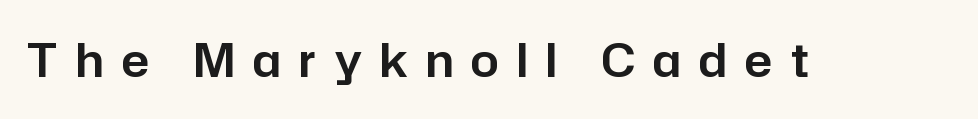
You can tell from the bare stems that sans-serif type was used. The letterforms stand isolated, each surrounded by extra space. Character widths vary here, with narrow letters taking less room than wide ones. Lines of text with bare space underneath. Do the letters lean? They stand straight.
